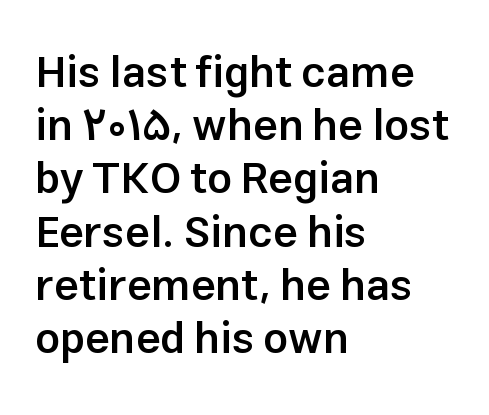
The image shows 44 px semibold sans-serif type, upright; set left-aligned, line spacing 1.21x, normal letter spacing, not underlined; low stroke contrast and a medium x-height.
